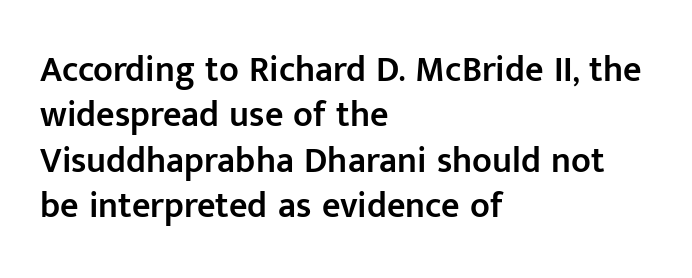
This sample uses an upright cut, with every glyph sitting square on the baseline. Compared with an ordinary text face, these strokes are moderately heavier — a semibold. These lines keep a tight, regular rhythm from letter to letter. Serif or sans? Sans — the stroke terminals are bare. Honestly, the row spacing looks completely unremarkable. All the whitespace from short lines collects on the right.
